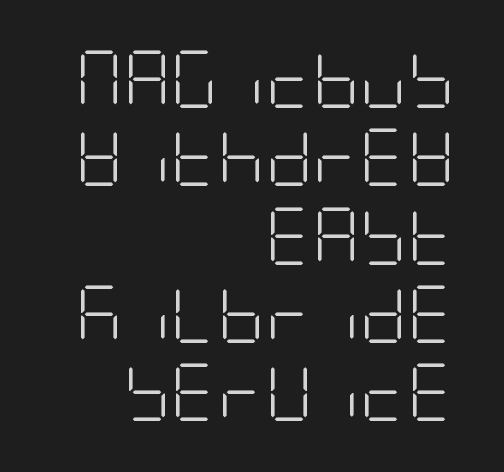
The image shows 58 px light, condensed sans-serif type, upright; set right-aligned, normal line spacing (1.35x), normal letter spacing, not underlined; low stroke contrast and a large x-height.
